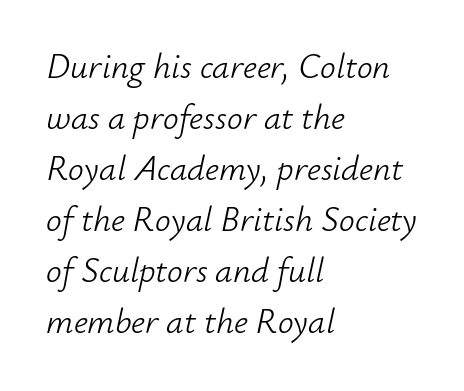
The image shows 35 px light type, italic (leaning right); set left-aligned, normal line spacing (1.46x), normal letter spacing, not underlined; low stroke contrast and a small x-height.
